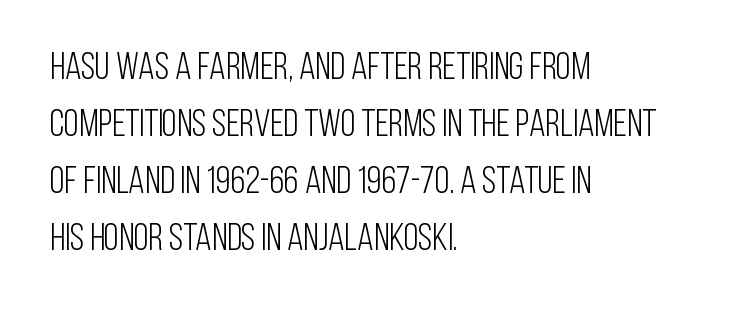
Q: Is the text bold? A: No.
Q: Is the text italic (slanted)? A: No, it is upright.
Q: Is the typeface a serif or a sans-serif typeface? A: Sans-serif.
Q: Is the text underlined? A: No.
Q: How is the paragraph aligned? A: Left-aligned.
Q: Is the spacing between letters normal or unusually wide? A: Normal.
Q: Is the spacing between lines tight, normal or loose? A: Normal.
Q: Width (condensed, normal, or wide)? A: Condensed.
Q: Stroke contrast? A: Low.
Q: x-height? A: Large.
Q: Monospaced? A: No.
